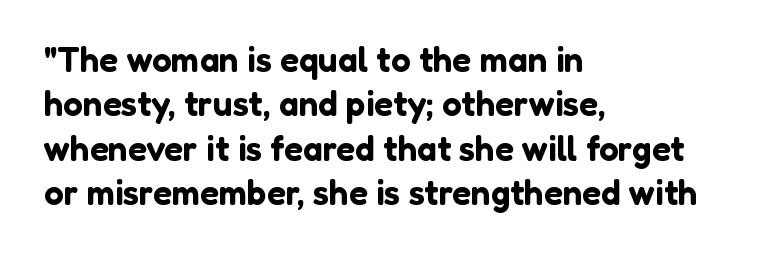
{"serif": "no", "italic": "no", "width": "normal", "stroke_contrast": "low", "x_height": "medium", "monospaced": "no", "underline": "no", "align": "left", "line_spacing": "normal", "line_spacing_ratio": 1.27, "letter_spacing": "normal", "letter_spacing_em": 0.0, "glyph_px": 35}
